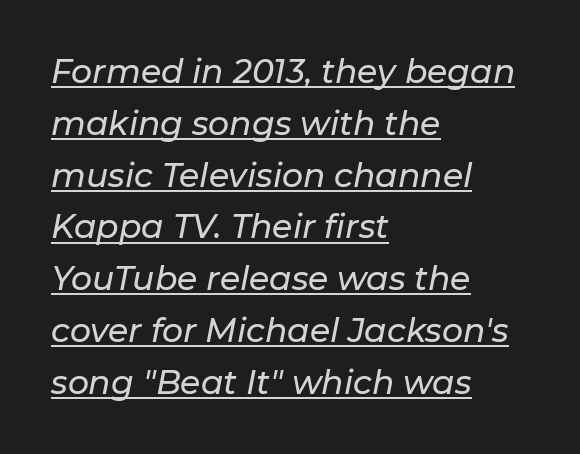
{"italic": "yes", "lean": "right", "slant_degrees": 11, "width": "normal", "stroke_contrast": "low", "x_height": "medium", "monospaced": "no", "underline": "yes", "align": "left", "line_spacing": "normal", "line_spacing_ratio": 1.57, "letter_spacing": "normal", "letter_spacing_em": 0.0, "glyph_px": 33}
